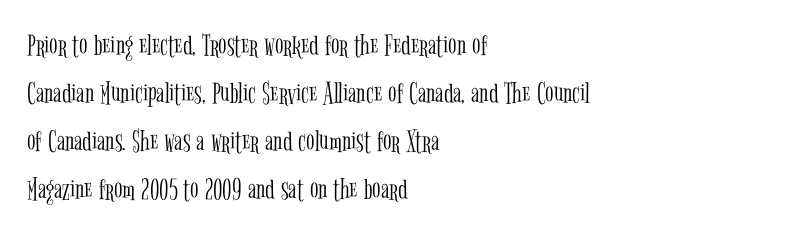
{"serif": "yes", "italic": "no", "bold": "no", "weight": "light", "width": "condensed", "stroke_contrast": "low", "x_height": "medium", "monospaced": "no", "underline": "no", "align": "left", "line_spacing": "normal", "line_spacing_ratio": 1.55, "letter_spacing": "normal", "letter_spacing_em": 0.0, "glyph_px": 31}
